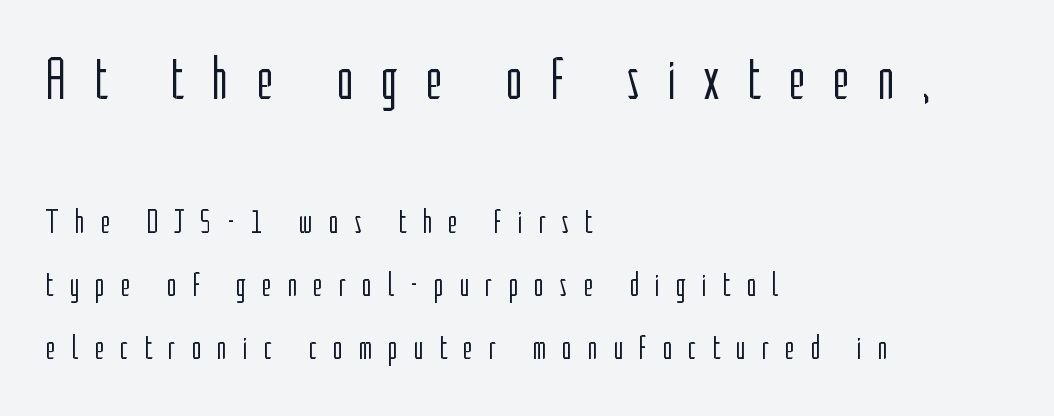
The image shows 59 px light, condensed sans-serif type, upright; set left-aligned, line spacing 1.86x, unusually wide letter spacing (+0.46 em), not underlined; the first (top) block is 1.74x larger; low stroke contrast and a medium x-height.
